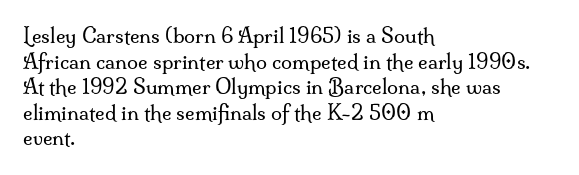
The image shows 20 px text type, upright; set left-aligned, normal line spacing (1.28x), normal letter spacing, not underlined.
